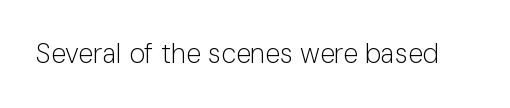
Has an underline been added? It has not. The type is set solid horizontally, with unmodified tracking. The characters are drawn with everyday or finer stroke widths. Every character sits straight up, as roman type does.
